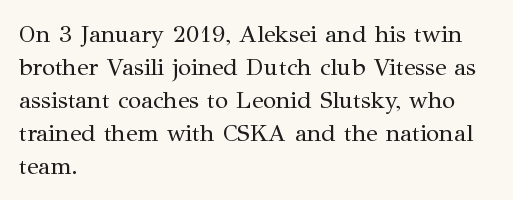
These lines stack with their left ends in a neat column. Letters rest on an invisible, unmarked baseline. The lines sit at an ordinary, default distance from one another. The type sits square on the baseline with zero lean. No letter is thick-stroked: the sample isn't bold. Default kerning and tracking; the words read as compact shapes.
